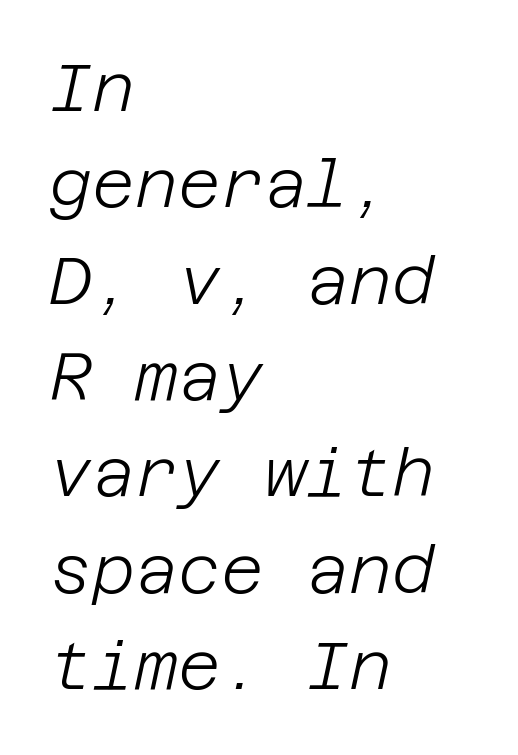
Q: Is the text bold? A: No.
Q: Is the text italic (slanted)? A: Yes, it leans right by about 12 degrees.
Q: Is the text underlined? A: No.
Q: How is the paragraph aligned? A: Left-aligned.
Q: Is the spacing between letters normal or unusually wide? A: Normal.
Q: Is the spacing between lines tight, normal or loose? A: Normal.
Q: Width (condensed, normal, or wide)? A: Normal.
Q: Stroke contrast? A: Low.
Q: x-height? A: Large.
